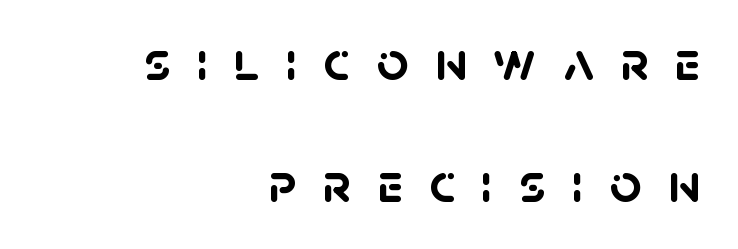
{"serif": "no", "bold": "yes", "weight": "semibold", "width": "normal", "stroke_contrast": "low", "x_height": "large", "monospaced": "no", "underline": "no", "align": "right", "line_spacing": "loose", "line_spacing_ratio": 2.17, "letter_spacing": "wide", "letter_spacing_em": 0.47, "glyph_px": 56}
